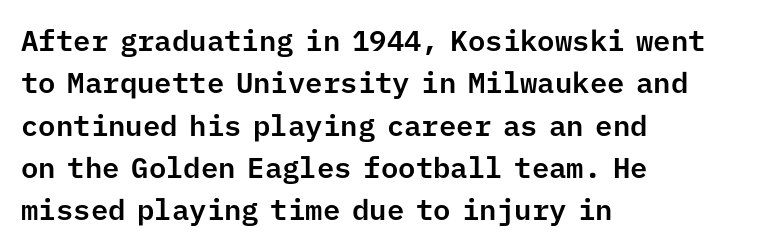
Q: Is the text italic (slanted)? A: No, it is upright.
Q: Is the typeface a serif or a sans-serif typeface? A: Sans-serif.
Q: Is the text underlined? A: No.
Q: How is the paragraph aligned? A: Left-aligned.
Q: Is the spacing between letters normal or unusually wide? A: Normal.
Q: Is the spacing between lines tight, normal or loose? A: Normal.
Q: Width (condensed, normal, or wide)? A: Normal.
Q: Stroke contrast? A: Low.
Q: x-height? A: Medium.
Q: Monospaced? A: Yes.
